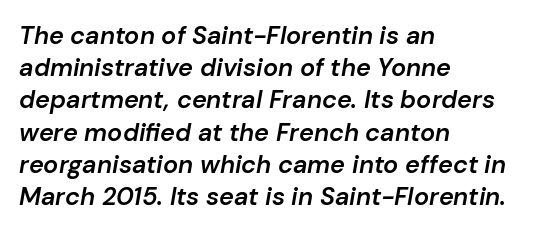
Q: Is the text bold? A: Semi-bold.
Q: Is the text italic (slanted)? A: Yes, it leans right by about 10 degrees.
Q: Is the text underlined? A: No.
Q: How is the paragraph aligned? A: Left-aligned.
Q: Is the spacing between letters normal or unusually wide? A: Normal.
Q: Is the spacing between lines tight, normal or loose? A: Normal.
